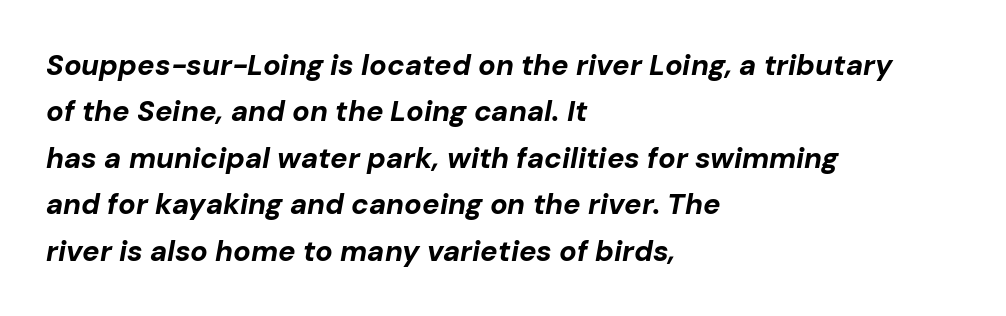
Q: Is the text bold? A: Yes.
Q: Is the text italic (slanted)? A: Yes, it leans right by about 10 degrees.
Q: Is the text underlined? A: No.
Q: How is the paragraph aligned? A: Left-aligned.
Q: Is the spacing between letters normal or unusually wide? A: Normal.
Q: Is the spacing between lines tight, normal or loose? A: Normal.
Q: Width (condensed, normal, or wide)? A: Normal.
Q: Stroke contrast? A: Low.
Q: x-height? A: Medium.
Q: Monospaced? A: No.
